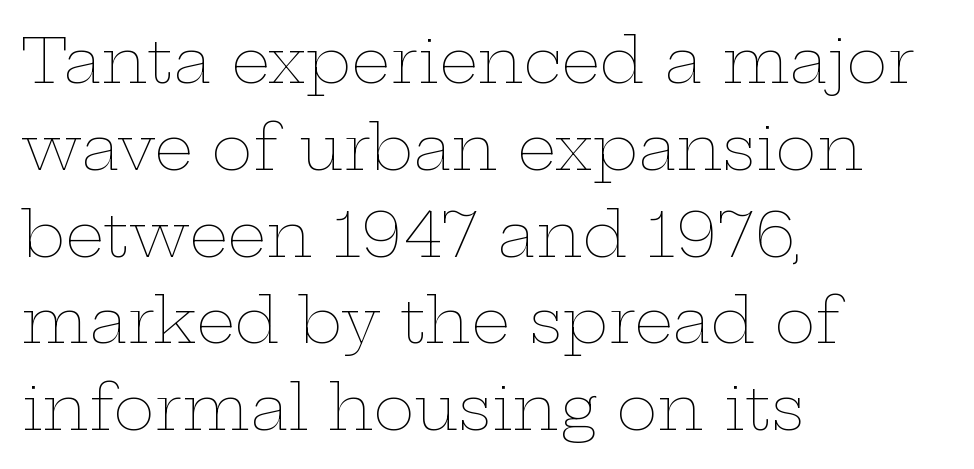
The image shows 62 px thin, wide type, upright; set left-aligned, normal line spacing (1.4x), normal letter spacing, not underlined; low stroke contrast and a medium x-height.
